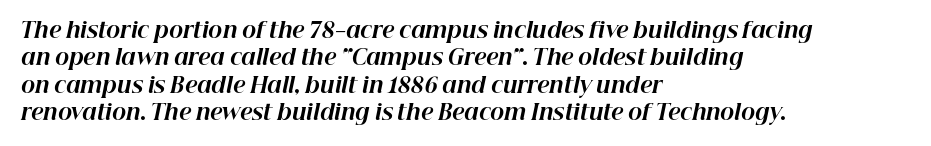
Q: Is the text bold? A: Yes.
Q: Is the text italic (slanted)? A: Yes, it leans right by about 12 degrees.
Q: Is the text underlined? A: No.
Q: How is the paragraph aligned? A: Left-aligned.
Q: Is the spacing between letters normal or unusually wide? A: Normal.
Q: Is the spacing between lines tight, normal or loose? A: Normal.
